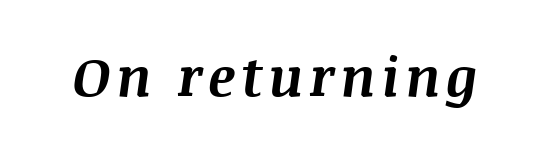
An italicized treatment has been applied to the whole sample. Has an underline been added? It has not. You could not count columns in this text — the font is proportionally spaced. Strokes here are thick enough to call this a true bold.
